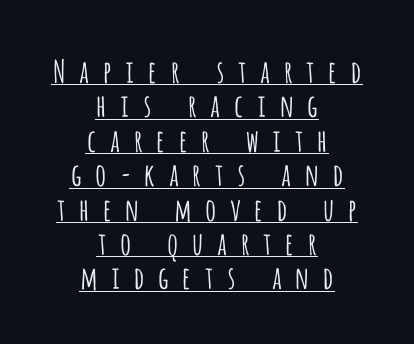
{"serif": "no", "italic": "no", "bold": "no", "weight": "light", "width": "condensed", "stroke_contrast": "low", "x_height": "large", "monospaced": "no", "underline": "yes", "align": "center", "line_spacing": "tight", "line_spacing_ratio": 1.11, "letter_spacing": "wide", "letter_spacing_em": 0.38, "glyph_px": 31}
